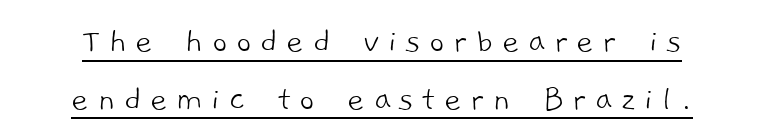
{"serif": "no", "bold": "no", "weight": "light", "width": "normal", "stroke_contrast": "low", "x_height": "medium", "monospaced": "no", "underline": "yes", "line_spacing": "normal", "line_spacing_ratio": 1.56, "letter_spacing": "wide", "letter_spacing_em": 0.23, "glyph_px": 37}
